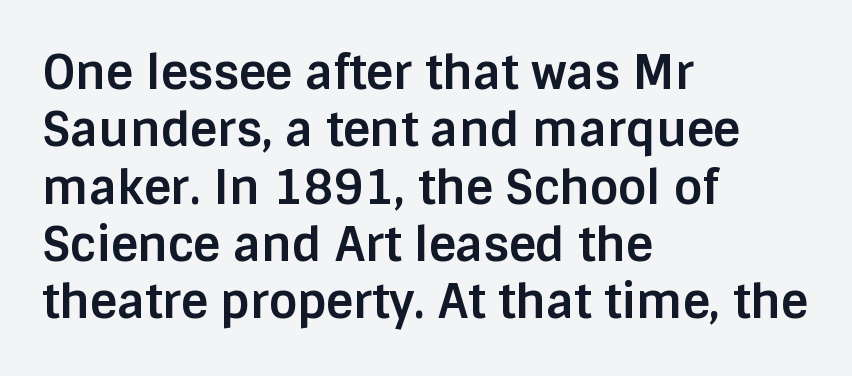
The image shows 47 px bold sans-serif type, upright; set left-aligned, line spacing 1.22x, normal letter spacing, not underlined; low stroke contrast and a large x-height.
